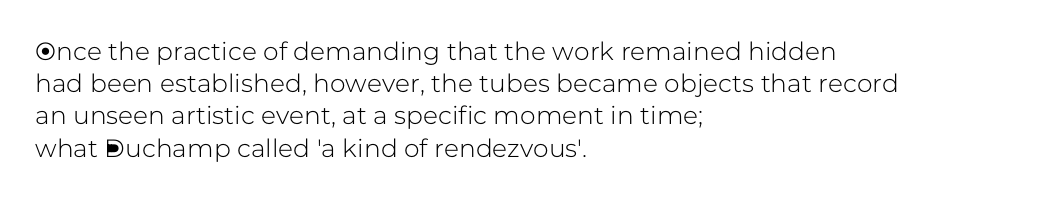
No italicization has been applied; the sample stays upright. This sample uses plain, unmodified letter spacing. Decoration check: the copy has no underline. The typesetter chose a ragged-right arrangement here. Interline gaps are of average width in this sample.
